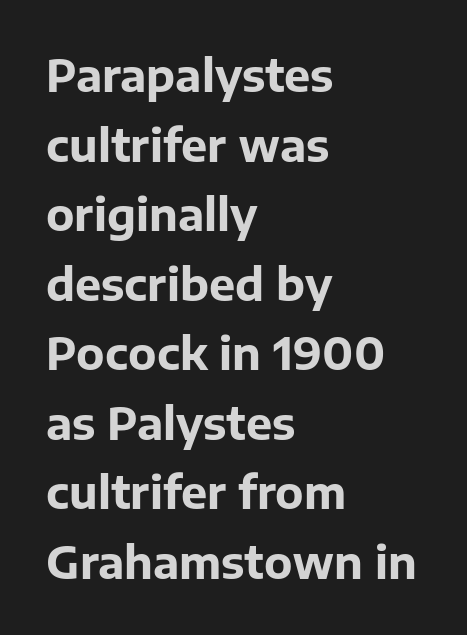
Q: Is the text bold? A: Yes.
Q: Is the text italic (slanted)? A: No, it is upright.
Q: Is the typeface a serif or a sans-serif typeface? A: Sans-serif.
Q: Is the text underlined? A: No.
Q: How is the paragraph aligned? A: Left-aligned.
Q: Is the spacing between letters normal or unusually wide? A: Normal.
Q: Is the spacing between lines tight, normal or loose? A: Normal.
Q: Width (condensed, normal, or wide)? A: Normal.
Q: Stroke contrast? A: Low.
Q: x-height? A: Medium.
Q: Monospaced? A: No.
